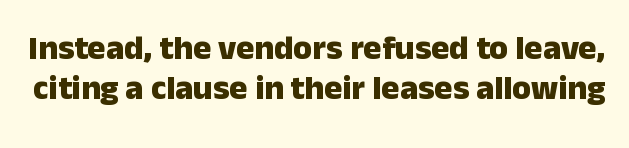
Do the characters align in a grid? No, the font is proportional. Note: no serifs on the glyphs. Each glyph is drawn with heavy, bold strokes. How are the letters spaced? Ordinarily, with no added tracking. Lines of text with bare space underneath.
